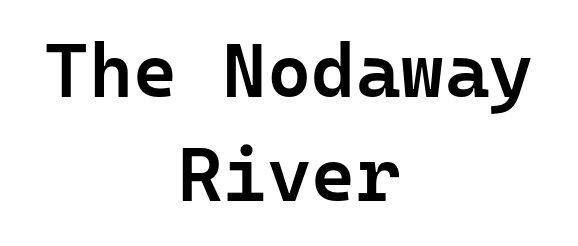
How would I describe the line gaps? Plain and ordinary. Teacher's note: observe the equal gaps on both sides — that is centered alignment. The characters look somewhat weighty, a semibold short of true bold. Observe the ordinary spacing: letters are neighbours, not strangers.
